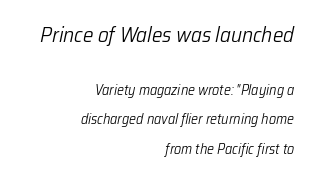
Q: Is the text bold? A: No.
Q: Is the text italic (slanted)? A: Yes, it leans right by about 12 degrees.
Q: Is the text underlined? A: No.
Q: How is the paragraph aligned? A: Right-aligned.
Q: Is the spacing between letters normal or unusually wide? A: Normal.
Q: Is the spacing between lines tight, normal or loose? A: Loose.
Q: Which block of text is set in a larger size, the first (top) or the second (bottom)? A: The first (top) one.
